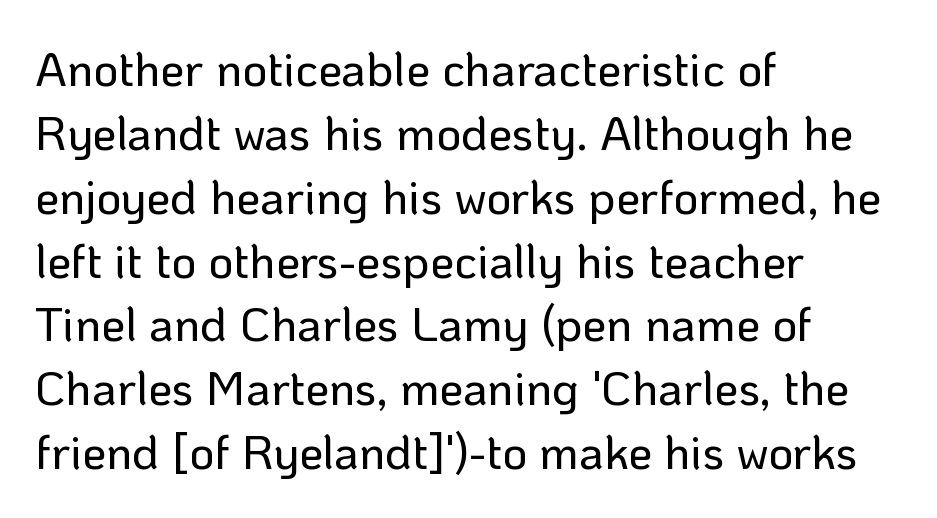
{"serif": "no", "italic": "no", "width": "normal", "stroke_contrast": "low", "x_height": "medium", "monospaced": "no", "underline": "no", "align": "left", "line_spacing": "normal", "line_spacing_ratio": 1.33, "letter_spacing": "normal", "letter_spacing_em": 0.0, "glyph_px": 48}
